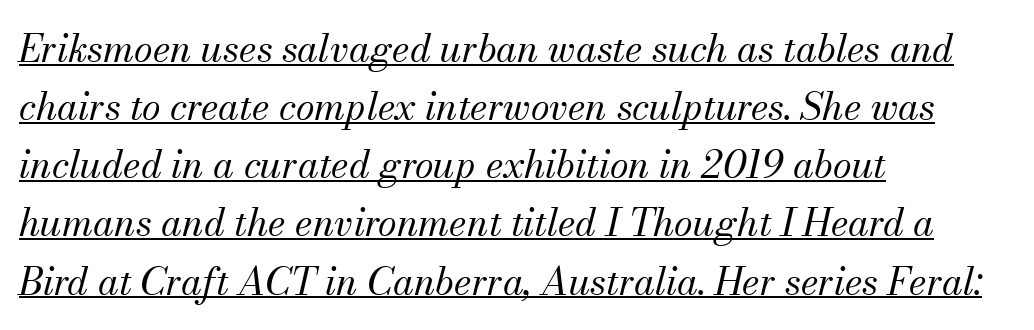
{"serif": "yes", "italic": "yes", "lean": "right", "slant_degrees": 13, "bold": "no", "weight": "regular", "width": "normal", "stroke_contrast": "medium", "x_height": "small", "monospaced": "no", "underline": "yes", "align": "left", "line_spacing": "normal", "line_spacing_ratio": 1.53, "letter_spacing": "normal", "letter_spacing_em": 0.0, "glyph_px": 38}
